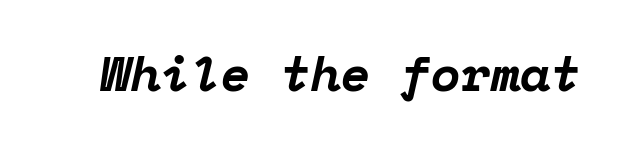
Has an underline been added? It has not. The glyphs look as if they've been sheared to an angle. Small tapered or slab feet sit at the stroke ends, so this counts as serif. The face used here is monospaced, like something from a code editor.
